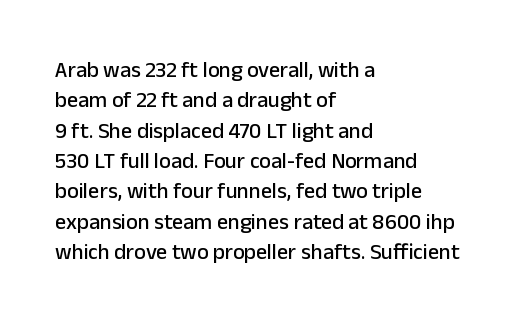
Q: Is the text italic (slanted)? A: No, it is upright.
Q: Is the text underlined? A: No.
Q: How is the paragraph aligned? A: Left-aligned.
Q: Is the spacing between letters normal or unusually wide? A: Normal.
Q: Is the spacing between lines tight, normal or loose? A: Normal.
